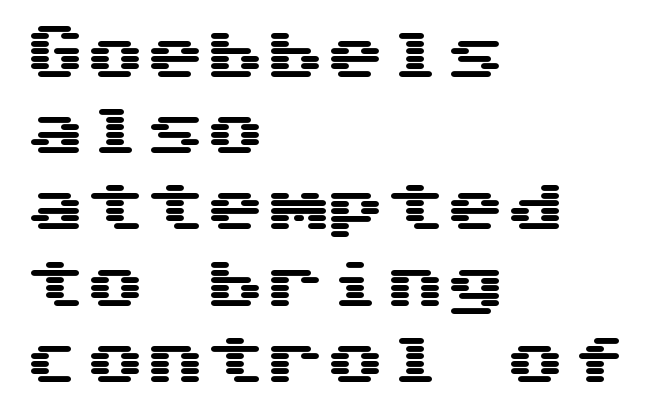
Q: Is the text italic (slanted)? A: No, it is upright.
Q: Is the typeface a serif or a sans-serif typeface? A: Sans-serif.
Q: Is the text underlined? A: No.
Q: How is the paragraph aligned? A: Left-aligned.
Q: Is the spacing between letters normal or unusually wide? A: Normal.
Q: Is the spacing between lines tight, normal or loose? A: Normal.
Q: Width (condensed, normal, or wide)? A: Wide.
Q: Stroke contrast? A: Medium.
Q: x-height? A: Medium.
